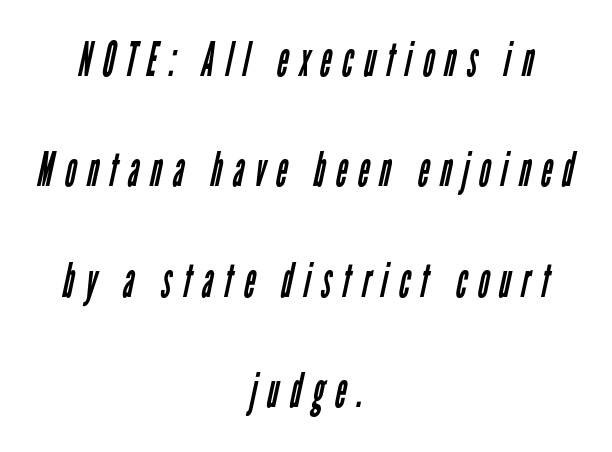
The image shows 48 px regular-weight, condensed sans-serif type; set centered, loose line spacing (2.3x), unusually wide letter spacing (+0.23 em), not underlined; low stroke contrast and a medium x-height.
